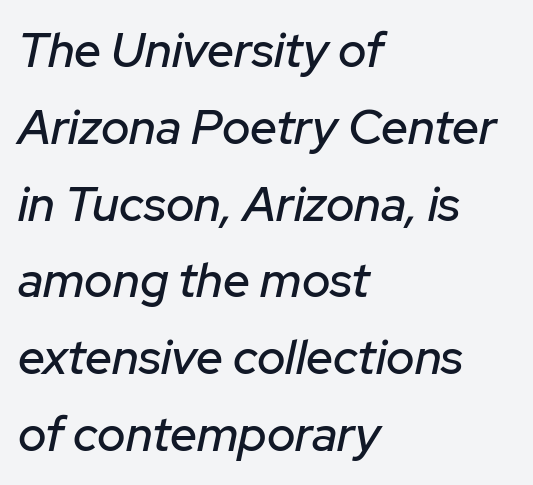
Default kerning and tracking; the words read as compact shapes. All the whitespace from short lines collects on the right. Leading: standard. The baseline area is clear.
